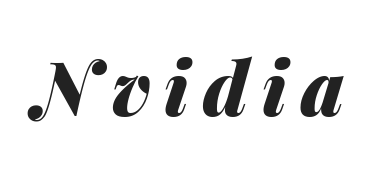
{"italic": "yes", "lean": "right", "slant_degrees": 14, "bold": "yes", "weight": "heavy", "width": "normal", "stroke_contrast": "medium", "x_height": "medium", "monospaced": "no", "underline": "no", "glyph_px": 75}
